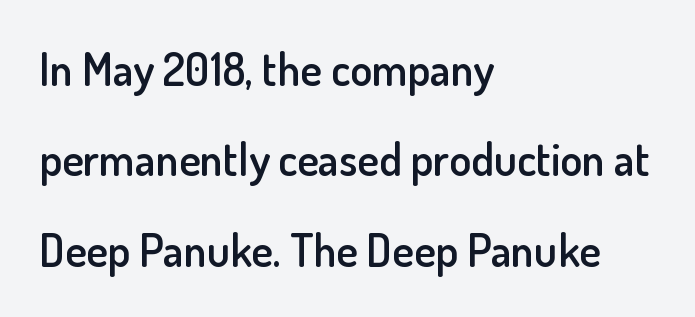
The image shows 45 px semibold sans-serif type, upright; set left-aligned, loose line spacing (2.01x), normal letter spacing, not underlined; low stroke contrast and a small x-height.
